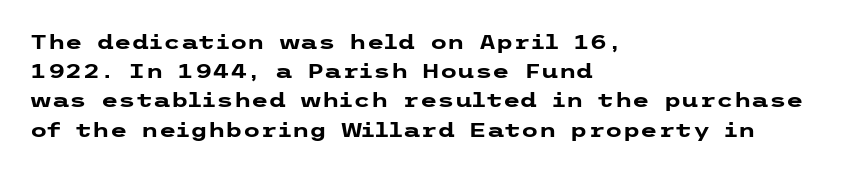
The image shows 20 px bold type, upright; set left-aligned, normal line spacing (1.46x), normal letter spacing, not underlined.
